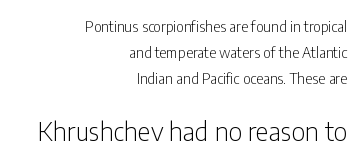
The image shows 25 px text type, upright; set right-aligned, line spacing 1.85x, normal letter spacing, not underlined; the second (bottom) block is 1.79x larger.
